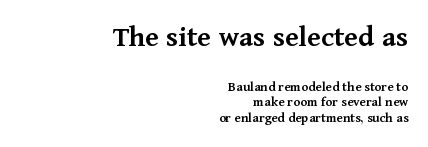
{"serif": "yes", "italic": "no", "bold": "semi", "weight": "semibold", "width": "normal", "stroke_contrast": "medium", "x_height": "medium", "monospaced": "no", "underline": "no", "align": "right", "line_spacing": "tight", "line_spacing_ratio": 1.1, "letter_spacing": "normal", "letter_spacing_em": 0.0, "larger_block": "first", "size_ratio": 2.21, "glyph_px": 31}
